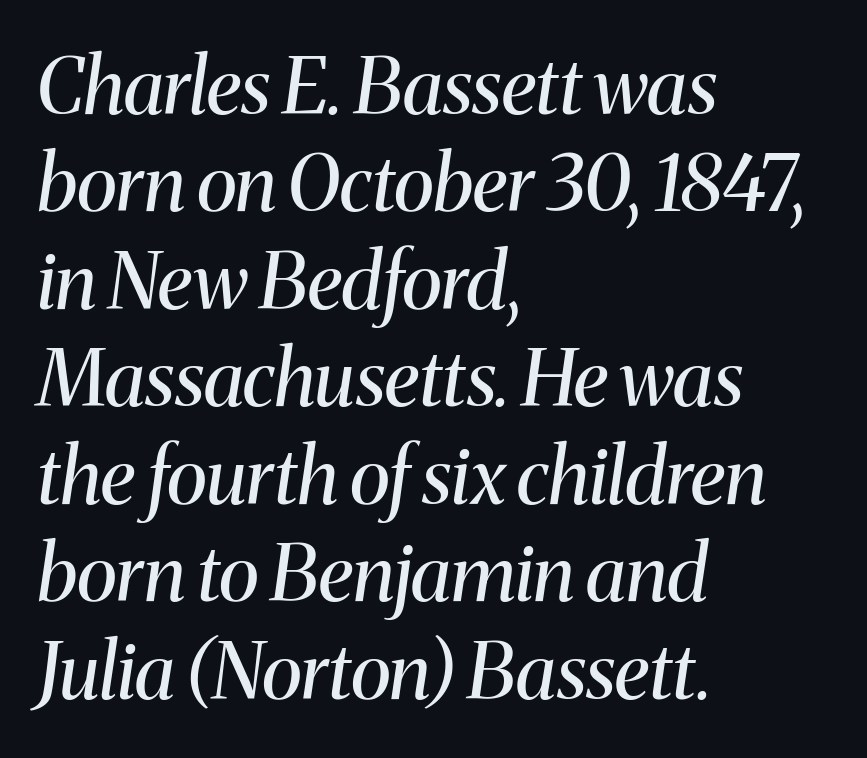
Q: Is the text bold? A: No.
Q: Is the text italic (slanted)? A: Yes, it leans right by about 8 degrees.
Q: Is the typeface a serif or a sans-serif typeface? A: Serif.
Q: Is the text underlined? A: No.
Q: How is the paragraph aligned? A: Left-aligned.
Q: Is the spacing between letters normal or unusually wide? A: Normal.
Q: Is the spacing between lines tight, normal or loose? A: Normal.
Q: Width (condensed, normal, or wide)? A: Normal.
Q: Stroke contrast? A: Medium.
Q: x-height? A: Medium.
Q: Monospaced? A: No.
